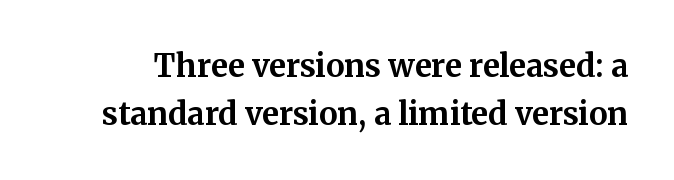
Character widths vary here, with narrow letters taking less room than wide ones. The font's upright variant was chosen for this text. What kind of face is this? One with serifs. The vertical gap from one line to the next is medium. Only glyphs here, with clear space below each row. Stroke thickness is high; the sample reads as a true bold.
